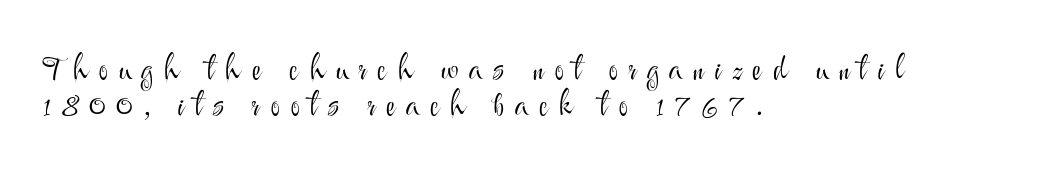
Stroke thickness stays within the range of a standard reading face or lighter. The compositor pushed each line to the left boundary. Is this a fixed-width face? No — the glyphs have proportional, varying widths. The glyphs in this specimen are sans serif.
